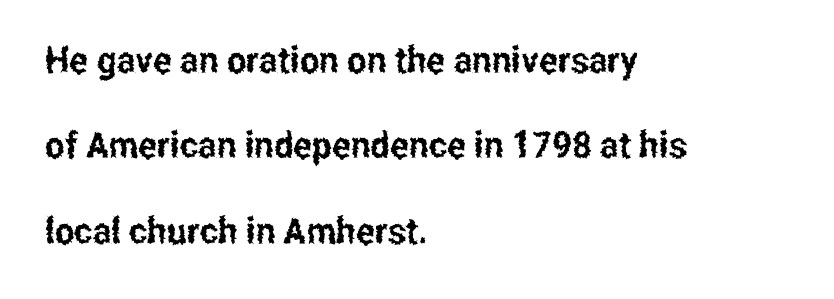
The image shows 37 px condensed sans-serif type, upright; set left-aligned, loose line spacing (2.31x), normal letter spacing, not underlined; low stroke contrast and a medium x-height.
